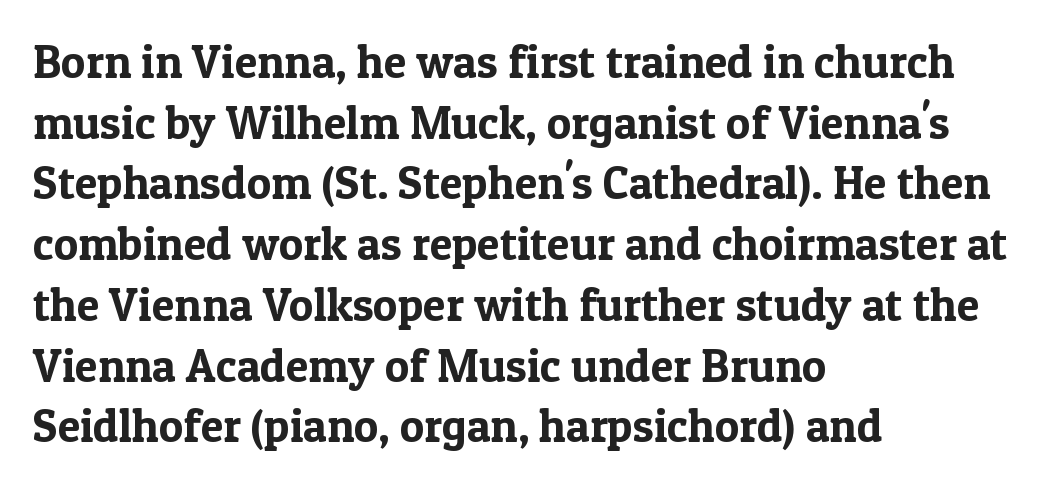
The image shows 46 px serif type, upright; set left-aligned, normal line spacing (1.32x), normal letter spacing, not underlined; a medium x-height.
